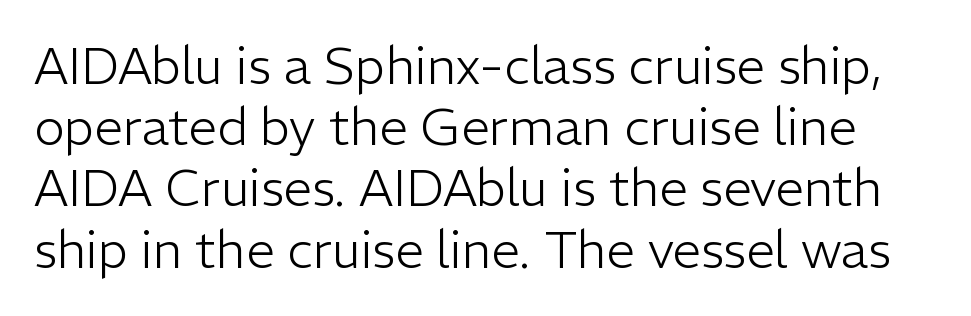
{"serif": "no", "italic": "no", "bold": "no", "weight": "light", "width": "normal", "stroke_contrast": "low", "x_height": "medium", "monospaced": "no", "underline": "no", "line_spacing_ratio": 1.2, "letter_spacing": "normal", "letter_spacing_em": 0.0, "glyph_px": 51}
